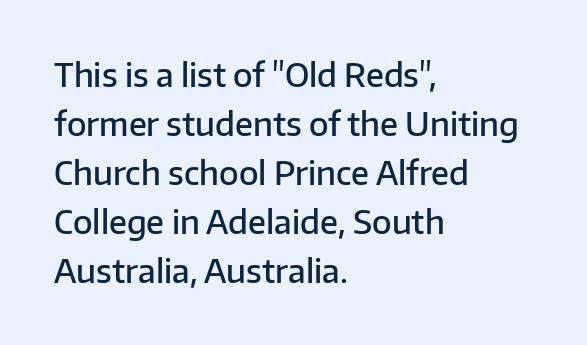
{"serif": "no", "italic": "no", "bold": "semi", "weight": "semibold", "width": "normal", "stroke_contrast": "low", "x_height": "medium", "monospaced": "no", "underline": "no", "align": "left", "line_spacing": "normal", "line_spacing_ratio": 1.53, "letter_spacing": "normal", "letter_spacing_em": 0.0, "glyph_px": 32}
